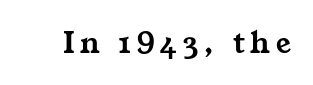
The image shows 33 px wide serif type; set not underlined; medium stroke contrast and a medium x-height.
